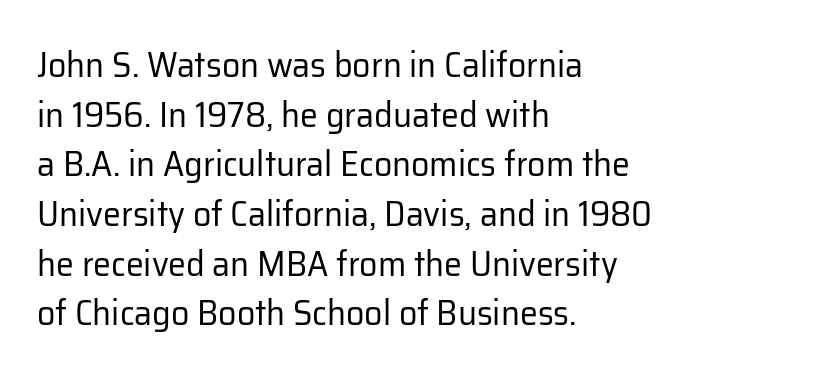
{"serif": "no", "italic": "no", "bold": "no", "weight": "regular", "width": "normal", "stroke_contrast": "low", "x_height": "medium", "monospaced": "no", "underline": "no", "align": "left", "line_spacing": "normal", "line_spacing_ratio": 1.38, "letter_spacing": "normal", "letter_spacing_em": 0.0, "glyph_px": 36}
